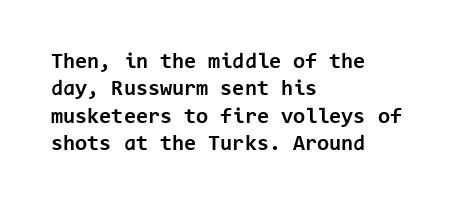
Chunky letters — that's bold for sure. Caption: standard tracking, unaltered. Descenders are the only things crossing below the line. Typeset ragged right — the left edge is the straight one. The letters stand upright; this is a roman face.
